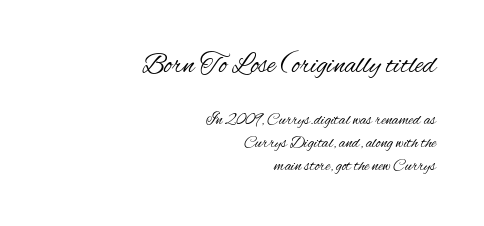
The image shows 28 px regular-weight, condensed sans-serif type; set right-aligned, normal line spacing (1.43x), normal letter spacing, not underlined; the first (top) block is 1.75x larger; medium stroke contrast and a small x-height.
